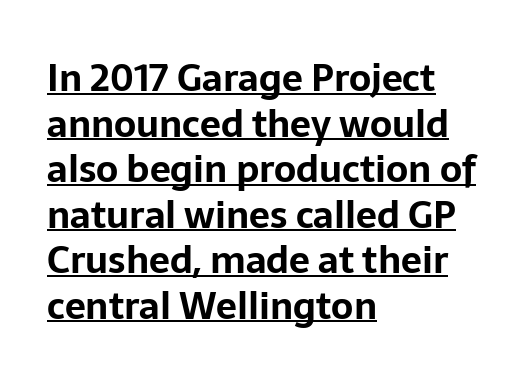
Q: Is the text bold? A: Yes.
Q: Is the text italic (slanted)? A: No, it is upright.
Q: Is the typeface a serif or a sans-serif typeface? A: Sans-serif.
Q: Is the text underlined? A: Yes.
Q: How is the paragraph aligned? A: Left-aligned.
Q: Is the spacing between letters normal or unusually wide? A: Normal.
Q: Width (condensed, normal, or wide)? A: Normal.
Q: Stroke contrast? A: Low.
Q: x-height? A: Medium.
Q: Monospaced? A: No.
